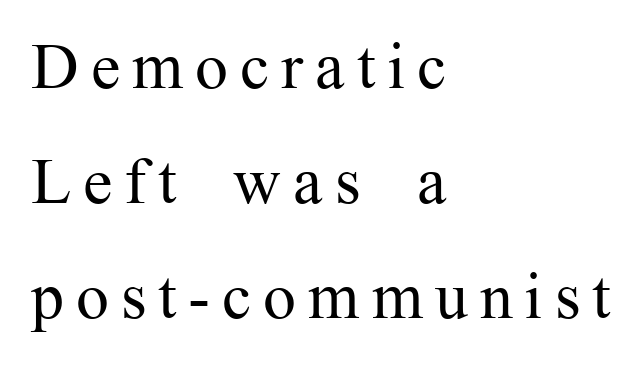
The image shows 66 px regular-weight serif type, upright; set left-aligned, line spacing 1.74x, not underlined; medium stroke contrast and a medium x-height.
